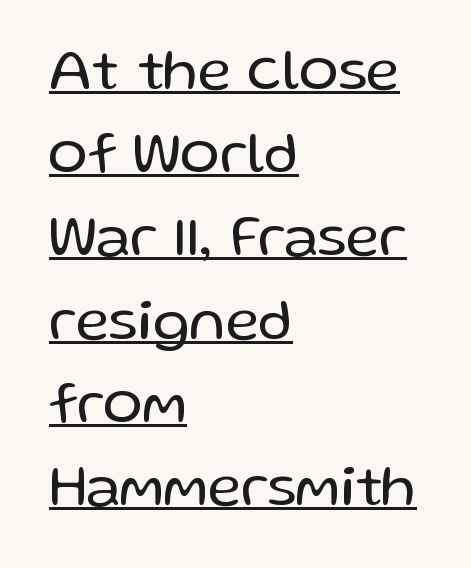
Q: Is the text bold? A: No.
Q: Is the text italic (slanted)? A: No, it is upright.
Q: Is the typeface a serif or a sans-serif typeface? A: Sans-serif.
Q: Is the text underlined? A: Yes.
Q: How is the paragraph aligned? A: Left-aligned.
Q: Is the spacing between letters normal or unusually wide? A: Normal.
Q: Is the spacing between lines tight, normal or loose? A: Normal.
Q: Width (condensed, normal, or wide)? A: Normal.
Q: Stroke contrast? A: Low.
Q: x-height? A: Medium.
Q: Monospaced? A: No.
